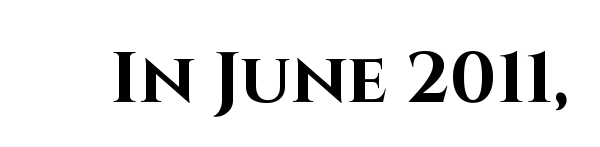
The image shows 72 px bold sans-serif type, upright; set normal letter spacing, not underlined; high stroke contrast and a large x-height.
